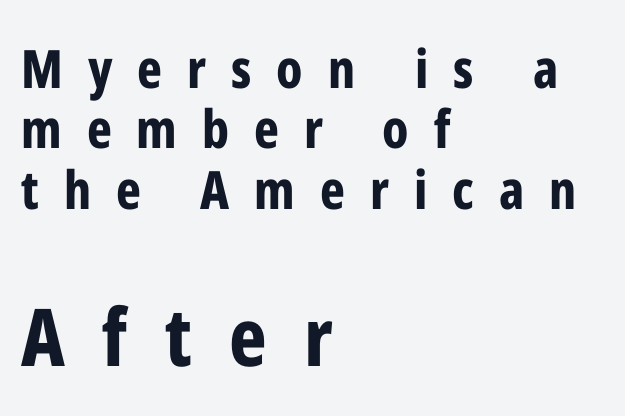
{"serif": "no", "italic": "no", "bold": "yes", "weight": "bold", "width": "condensed", "stroke_contrast": "low", "x_height": "medium", "monospaced": "no", "underline": "no", "align": "left", "line_spacing": "tight", "line_spacing_ratio": 1.14, "letter_spacing": "wide", "letter_spacing_em": 0.47, "larger_block": "second", "size_ratio": 1.51, "glyph_px": 80}
